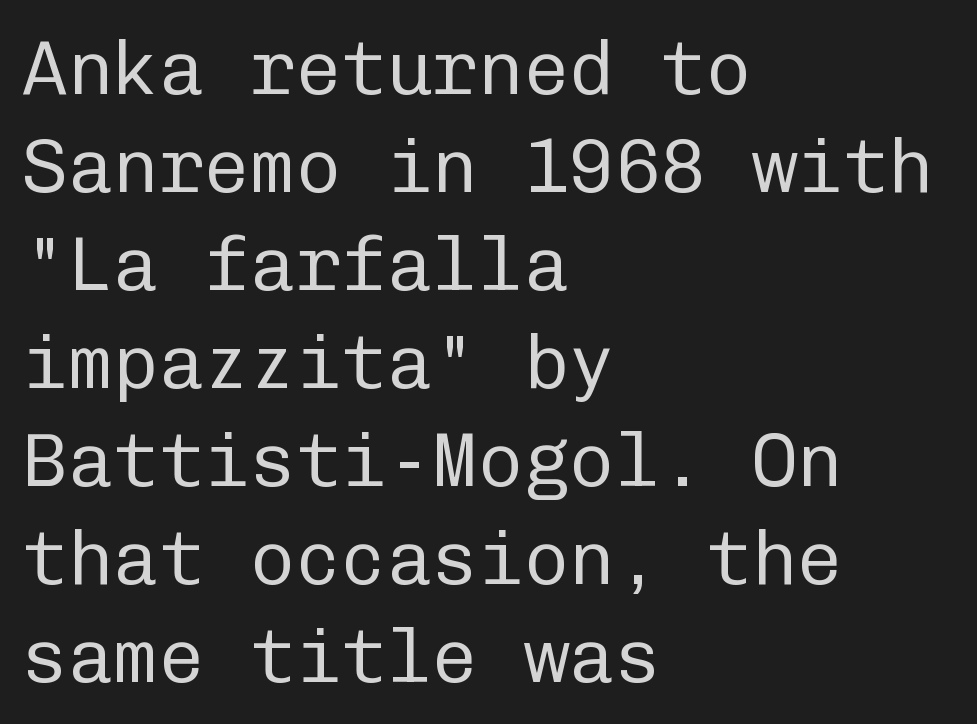
{"serif": "no", "italic": "no", "bold": "no", "weight": "regular", "width": "normal", "stroke_contrast": "low", "x_height": "medium", "monospaced": "yes", "underline": "no", "align": "left", "line_spacing": "normal", "line_spacing_ratio": 1.29, "letter_spacing": "normal", "letter_spacing_em": 0.0, "glyph_px": 76}
